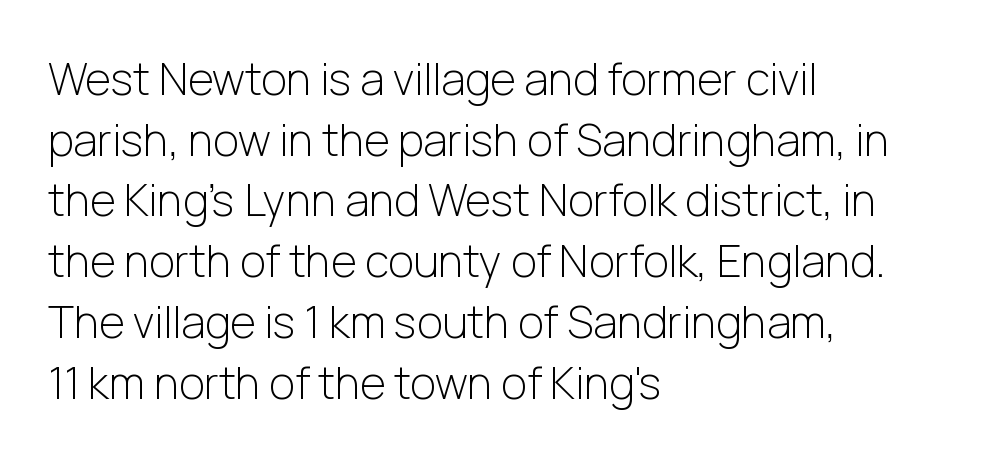
Q: Is the text bold? A: No.
Q: Is the text italic (slanted)? A: No, it is upright.
Q: Is the typeface a serif or a sans-serif typeface? A: Sans-serif.
Q: Is the text underlined? A: No.
Q: How is the paragraph aligned? A: Left-aligned.
Q: Is the spacing between letters normal or unusually wide? A: Normal.
Q: Is the spacing between lines tight, normal or loose? A: Normal.
Q: Width (condensed, normal, or wide)? A: Normal.
Q: Stroke contrast? A: Low.
Q: x-height? A: Medium.
Q: Monospaced? A: No.
